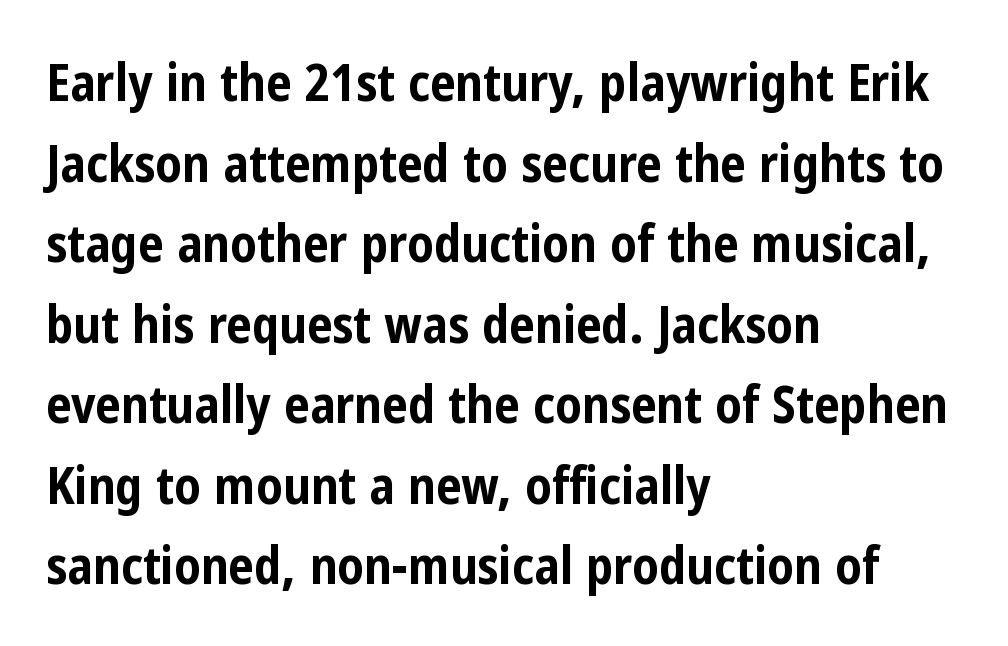
The image shows 51 px bold, condensed sans-serif type, upright; set left-aligned, normal line spacing (1.58x), normal letter spacing, not underlined; low stroke contrast and a medium x-height.
